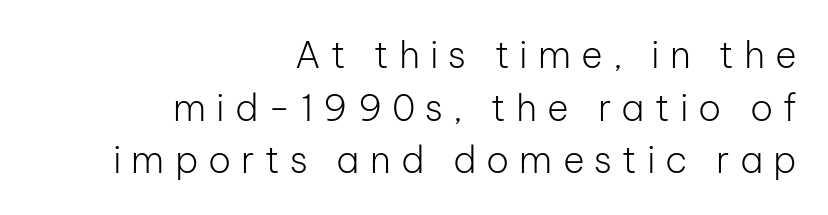
The image shows 37 px light sans-serif type, upright; set right-aligned, normal line spacing (1.42x), unusually wide letter spacing (+0.27 em), not underlined; low stroke contrast and a medium x-height.
